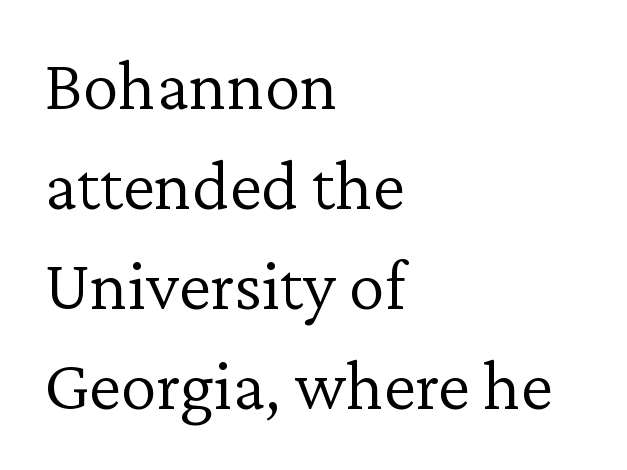
The image shows 72 px light serif type, upright; set left-aligned, normal line spacing (1.39x), normal letter spacing, not underlined; low stroke contrast and a medium x-height.
